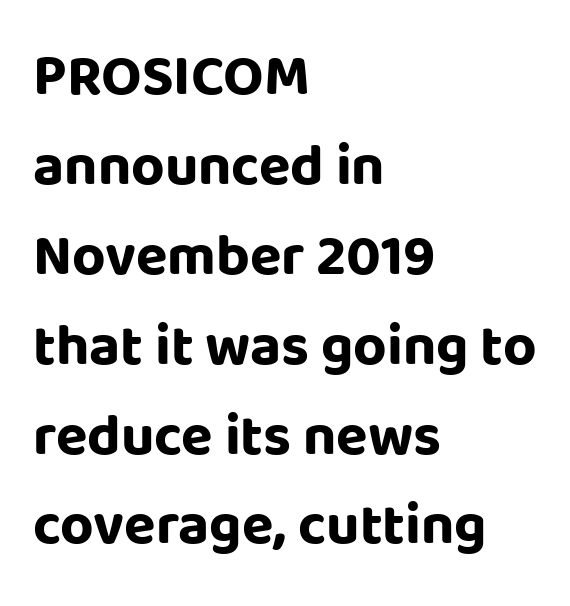
The setting favours the left margin, as ordinary paragraphs usually do. Characters follow at the spacing the type designer built in. This block has exactly the height ordinary leading produces. This sample has the flowing, uneven cadence of proportional lettering. Its strokes are broad and dark, the hallmark of bold type. The letters carry no serifs — their stems end cleanly without finishing strokes.
